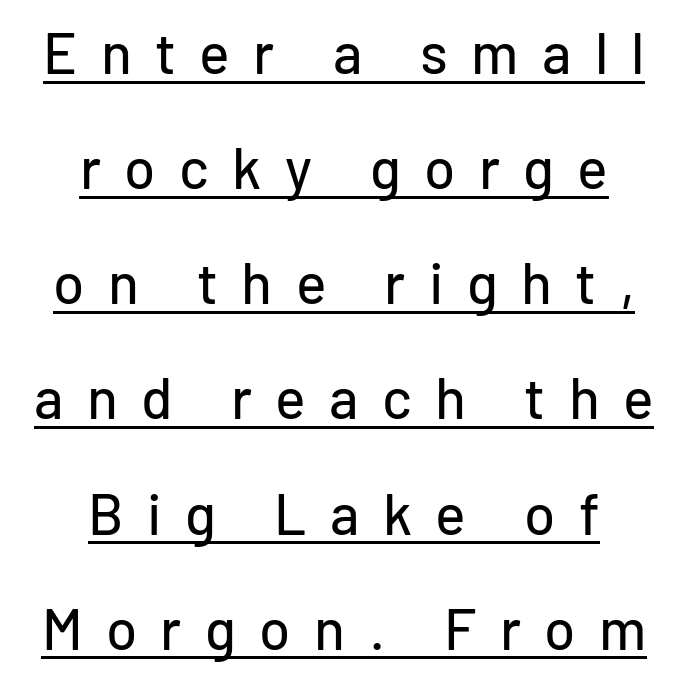
Horizontally, the lines are justified to the midpoint only. Classification — sans serif. Varying glyph widths throughout — classic text-font behaviour. In terms of posture, this sample is upright. Reading down the column, the eye jumps a long way to each next line. Words appear elongated and porous because spacing is wide.
